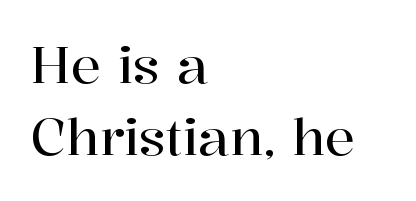
{"serif": "yes", "italic": "no", "width": "normal", "stroke_contrast": "high", "x_height": "medium", "monospaced": "no", "underline": "no", "align": "left", "line_spacing": "normal", "line_spacing_ratio": 1.45, "letter_spacing": "normal", "letter_spacing_em": 0.0, "glyph_px": 50}
